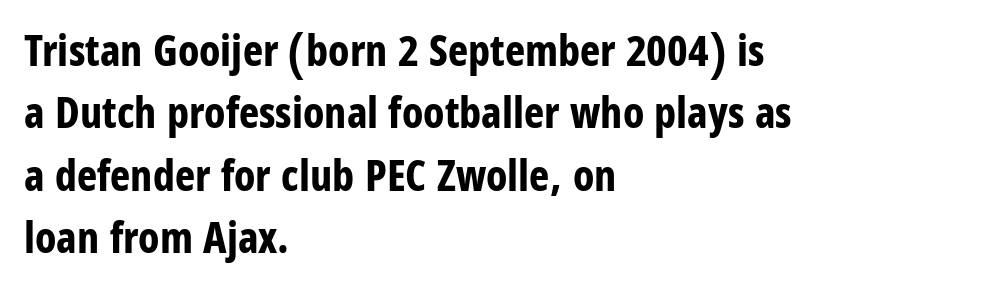
{"serif": "no", "italic": "no", "bold": "yes", "weight": "bold", "width": "condensed", "stroke_contrast": "low", "x_height": "large", "monospaced": "no", "underline": "no", "align": "left", "line_spacing": "normal", "line_spacing_ratio": 1.45, "letter_spacing": "normal", "letter_spacing_em": 0.0, "glyph_px": 43}
